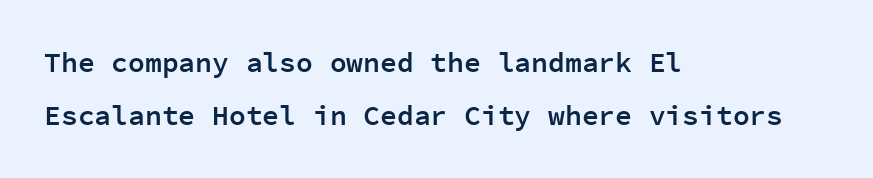
The image shows 28 px semibold sans-serif type, upright, monospaced; set left-aligned, loose line spacing (1.9x), normal letter spacing, not underlined; low stroke contrast and a medium x-height.
